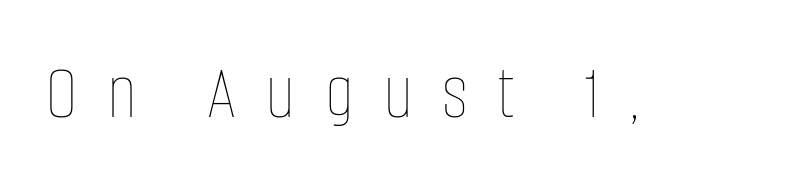
Letters rest on an invisible, unmarked baseline. The font sits on the lighter half of the weight spectrum, regular included. Posture: vertical. The rendering uses natural spacing where letterforms have individual widths. You could only call the tracking loose — the letters float apart.
